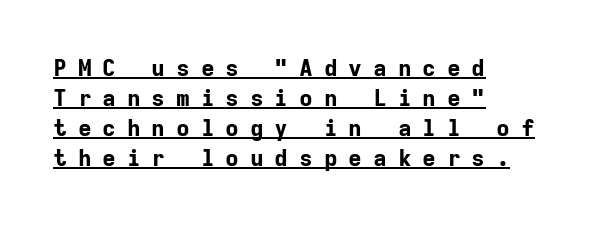
{"italic": "no", "bold": "yes", "underline": "yes", "align": "left", "line_spacing": "normal", "line_spacing_ratio": 1.31, "letter_spacing": "wide", "letter_spacing_em": 0.47, "glyph_px": 23}
